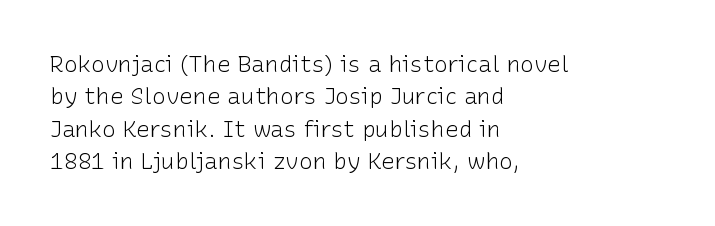
{"italic": "no", "bold": "no", "underline": "no", "align": "left", "line_spacing": "normal", "line_spacing_ratio": 1.41, "letter_spacing": "normal", "letter_spacing_em": 0.0, "glyph_px": 23}
